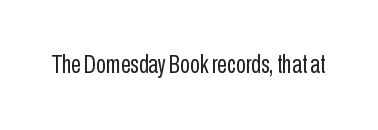
The rendering keeps characters at their native spacing. The font sits on the lighter half of the weight spectrum, regular included. Quick note: underline off. Is there any slant? The stems are plumb.
